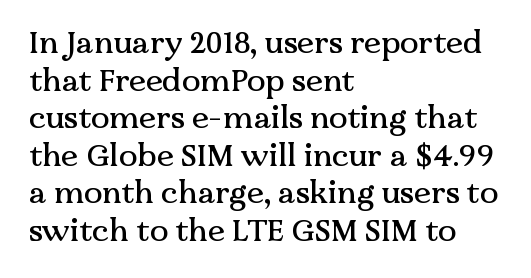
{"serif": "yes", "italic": "no", "width": "normal", "stroke_contrast": "medium", "x_height": "medium", "monospaced": "no", "underline": "no", "align": "left", "line_spacing_ratio": 1.21, "letter_spacing": "normal", "letter_spacing_em": 0.0, "glyph_px": 31}
